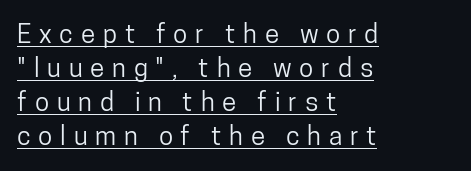
{"italic": "no", "underline": "yes", "align": "left", "line_spacing": "normal", "line_spacing_ratio": 1.31, "letter_spacing": "wide", "letter_spacing_em": 0.3, "glyph_px": 26}
